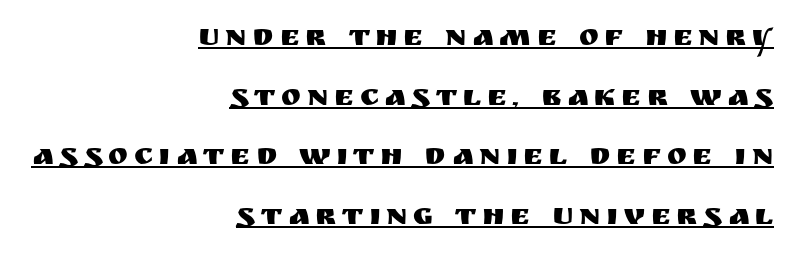
{"serif": "no", "italic": "no", "width": "normal", "stroke_contrast": "medium", "x_height": "large", "monospaced": "no", "underline": "yes", "align": "right", "line_spacing": "loose", "line_spacing_ratio": 1.99, "glyph_px": 30}
